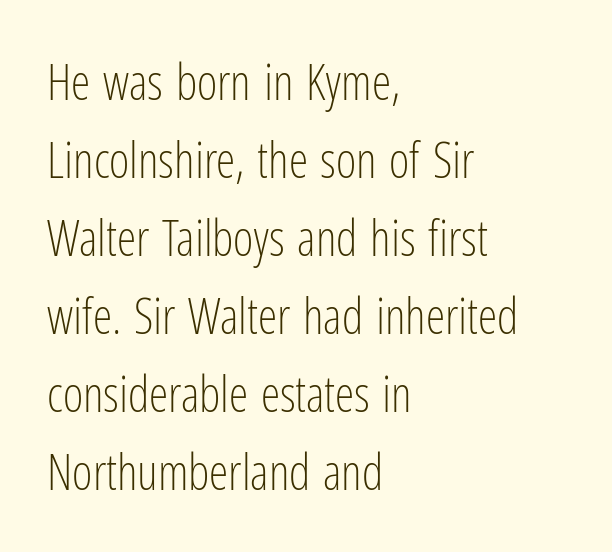
The image shows 49 px light, condensed sans-serif type, upright; set left-aligned, normal line spacing (1.59x), normal letter spacing, not underlined; low stroke contrast and a medium x-height.
